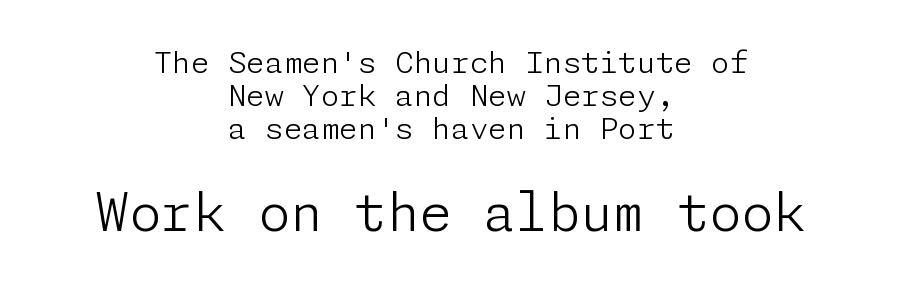
The image shows 52 px light sans-serif type, upright; set centered, tight line spacing (1.1x), normal letter spacing, not underlined; the second (bottom) block is 1.73x larger; low stroke contrast and a medium x-height.
